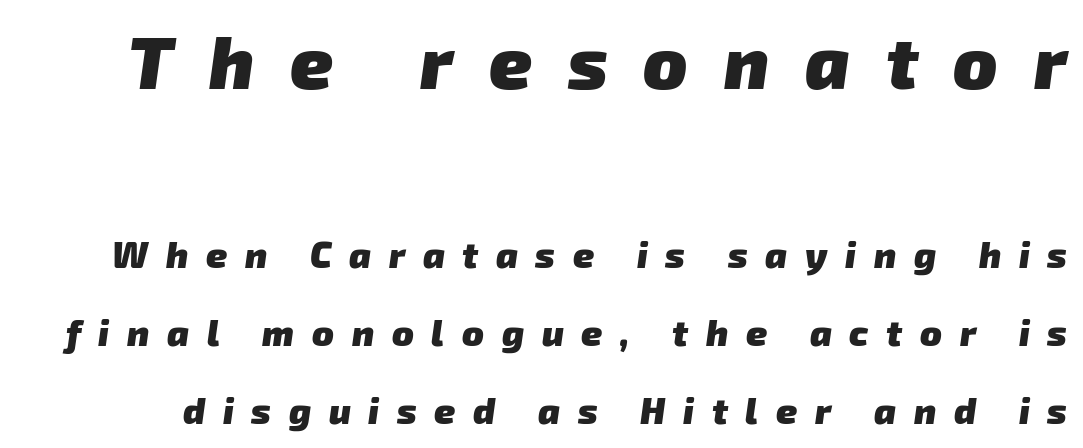
{"serif": "no", "bold": "yes", "weight": "heavy", "width": "normal", "stroke_contrast": "low", "x_height": "medium", "monospaced": "no", "underline": "no", "line_spacing": "loose", "line_spacing_ratio": 2.16, "letter_spacing": "wide", "letter_spacing_em": 0.49, "larger_block": "first", "size_ratio": 2.03, "glyph_px": 73}
